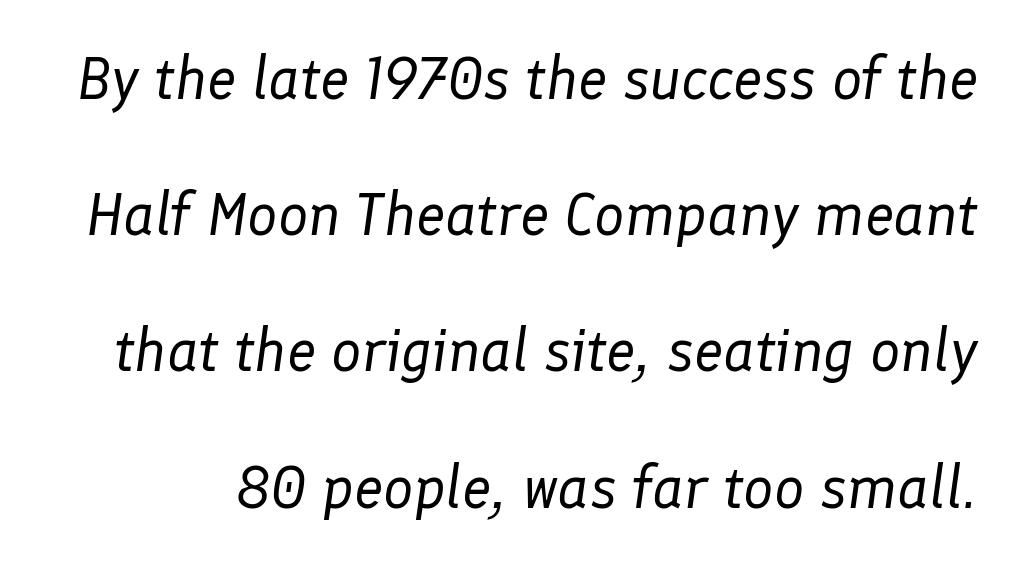
Proportional: the letters do not fall into vertical columns. Tall strokes in this sample are angled rather than plumb. Nothing unusual about the tracking: characters are spaced as the font intends. The baseline area is clear.
